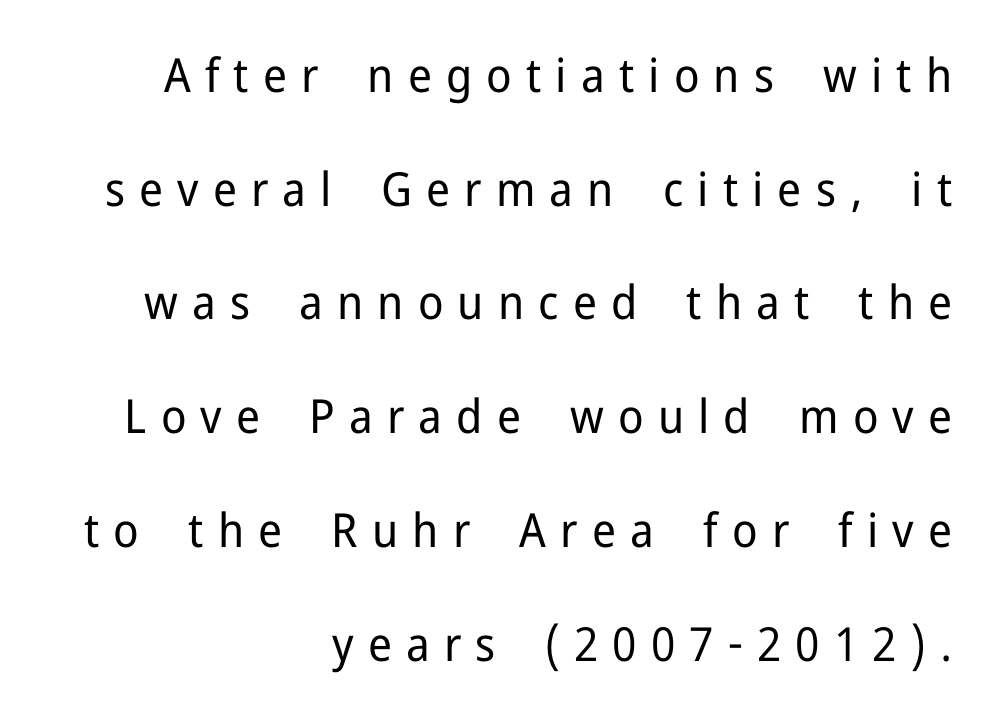
Q: Is the text bold? A: No.
Q: Is the text italic (slanted)? A: No, it is upright.
Q: Is the typeface a serif or a sans-serif typeface? A: Sans-serif.
Q: Is the text underlined? A: No.
Q: How is the paragraph aligned? A: Right-aligned.
Q: Is the spacing between letters normal or unusually wide? A: Unusually wide.
Q: Is the spacing between lines tight, normal or loose? A: Loose.
Q: Width (condensed, normal, or wide)? A: Normal.
Q: Stroke contrast? A: Low.
Q: x-height? A: Medium.
Q: Monospaced? A: No.
